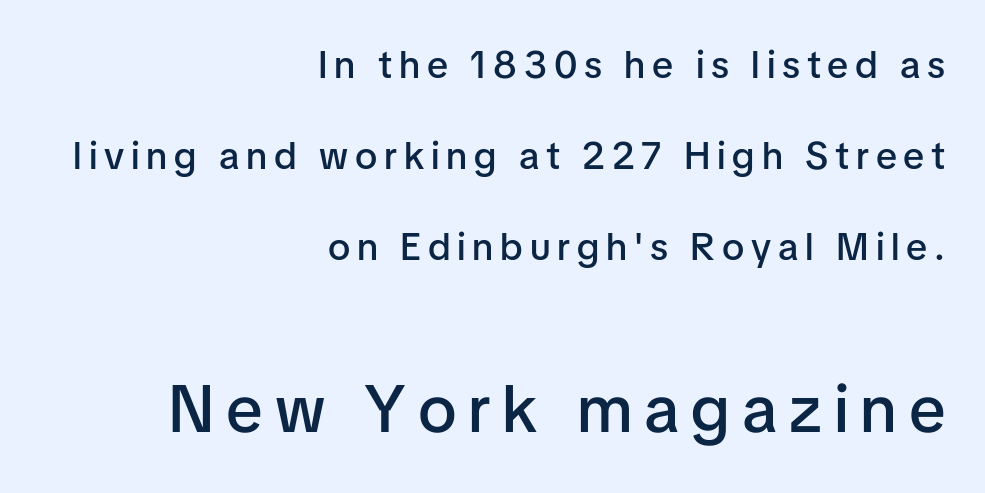
The image shows 66 px semibold sans-serif type, upright; set right-aligned, loose line spacing (2.4x), not underlined; the second (bottom) block is 1.74x larger; low stroke contrast and a medium x-height.
